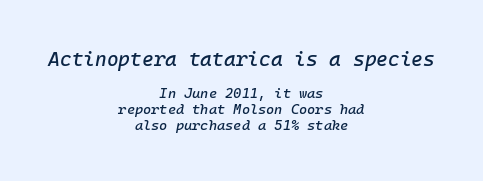
You could barely slide anything between these rows. Check the space under the baseline: it is left empty. This rendering leaves character spacing at its baseline value. The setting favours the middle, as headings and verse often do. The font's italic variant was chosen for this text.
